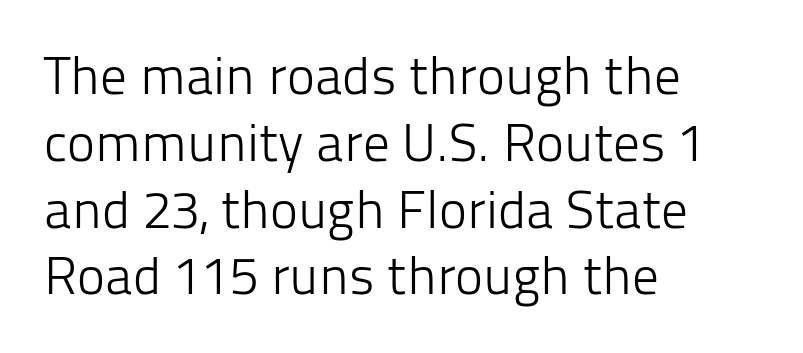
{"serif": "no", "italic": "no", "bold": "no", "weight": "light", "width": "normal", "stroke_contrast": "low", "x_height": "medium", "monospaced": "no", "underline": "no", "align": "left", "line_spacing": "normal", "line_spacing_ratio": 1.26, "letter_spacing": "normal", "letter_spacing_em": 0.0, "glyph_px": 53}
